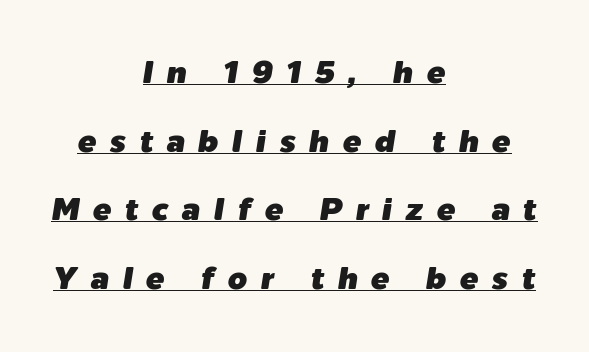
What decoration does the sample have? An underline. A typesetter would call this proportional, since set widths differ per character. Letter spacing: wide. When letters slant like this, we call the style italic. Casual observation: everything's sitting right in the middle. Reading down the column, the eye jumps a long way to each next line.
